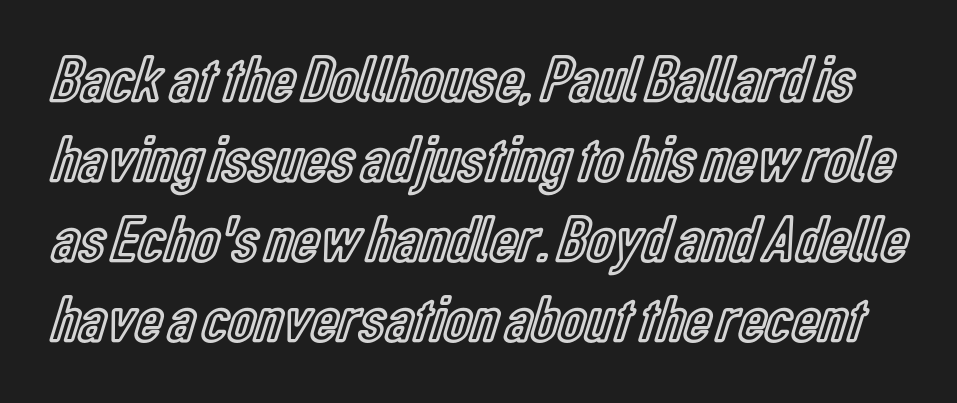
{"width": "condensed", "x_height": "medium", "monospaced": "no", "underline": "no", "line_spacing_ratio": 1.21, "letter_spacing": "normal", "letter_spacing_em": 0.0, "glyph_px": 66}
